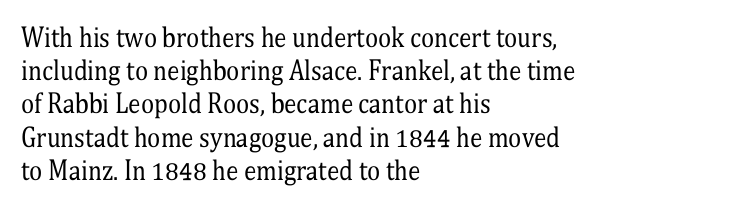
Q: Is the text bold? A: No.
Q: Is the text italic (slanted)? A: No, it is upright.
Q: Is the text underlined? A: No.
Q: How is the paragraph aligned? A: Left-aligned.
Q: Is the spacing between letters normal or unusually wide? A: Normal.
Q: Is the spacing between lines tight, normal or loose? A: Normal.
